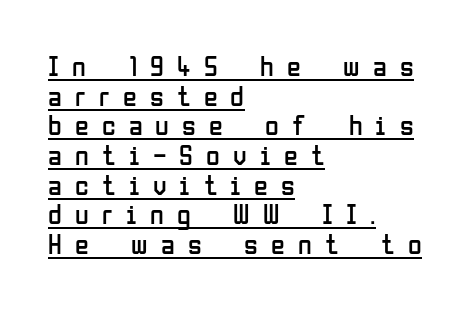
The image shows 28 px regular-weight, condensed sans-serif type, upright; set left-aligned, tight line spacing (1.06x), unusually wide letter spacing (+0.47 em), underlined; low stroke contrast and a medium x-height.
